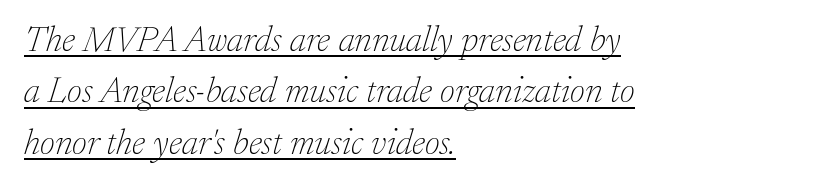
The image shows 36 px thin serif type, italic (leaning right); set left-aligned, normal line spacing (1.43x), normal letter spacing, underlined; low stroke contrast and a medium x-height.
